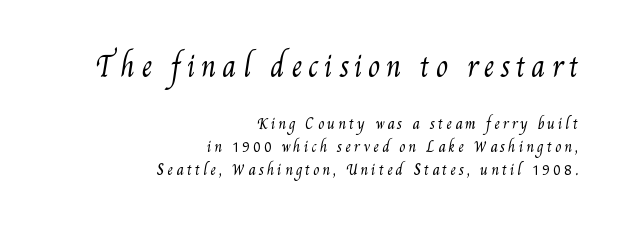
{"bold": "no", "underline": "no", "align": "right", "line_spacing": "normal", "line_spacing_ratio": 1.64, "letter_spacing": "wide", "letter_spacing_em": 0.22, "larger_block": "first", "size_ratio": 1.93, "glyph_px": 27}
